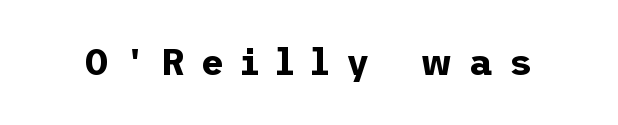
Q: Is the text bold? A: Yes.
Q: Is the text italic (slanted)? A: No, it is upright.
Q: Is the typeface a serif or a sans-serif typeface? A: Sans-serif.
Q: Is the text underlined? A: No.
Q: Is the spacing between letters normal or unusually wide? A: Unusually wide.
Q: Width (condensed, normal, or wide)? A: Normal.
Q: Stroke contrast? A: Low.
Q: x-height? A: Medium.
